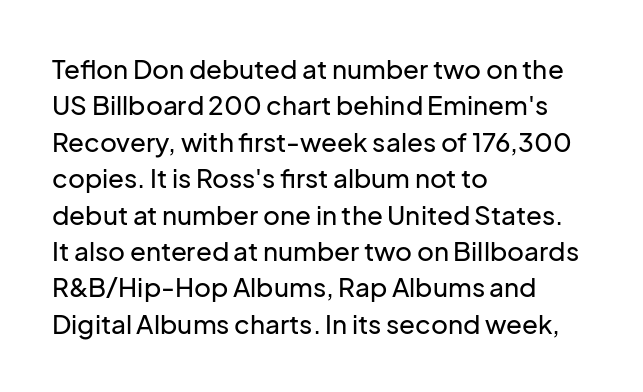
Each line starts at the same left margin while the right side varies. There is no visible air inserted between adjacent glyphs. Baseline-to-baseline distance is the conventional proportion of letter height. No italicization has been applied; the sample stays upright.
